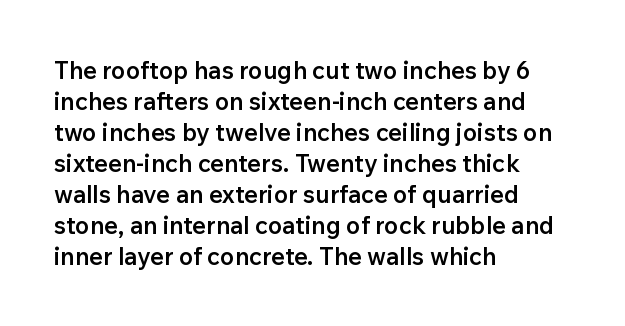
{"italic": "no", "bold": "semi", "underline": "no", "align": "left", "line_spacing": "normal", "line_spacing_ratio": 1.29, "letter_spacing": "normal", "letter_spacing_em": 0.0, "glyph_px": 24}
